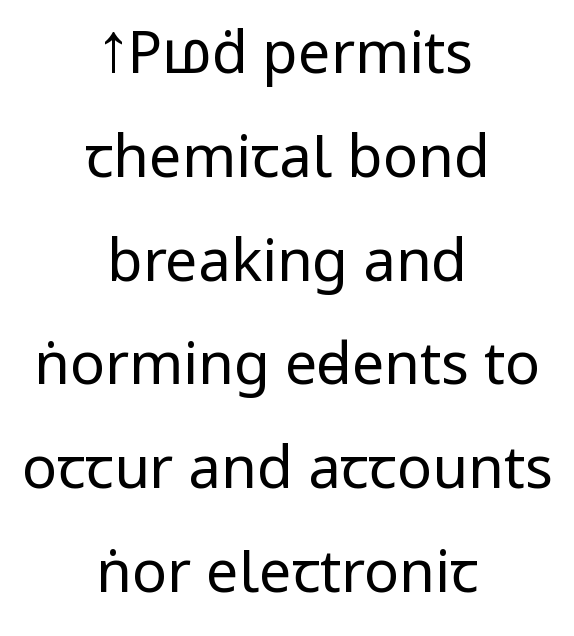
Observe the ordinary spacing: letters are neighbours, not strangers. Horizontal alignment here is central, giving a formal, balanced look. Rendered with straight, roman letterforms. Here the designer chose a conventional face with non-uniform glyph widths.
